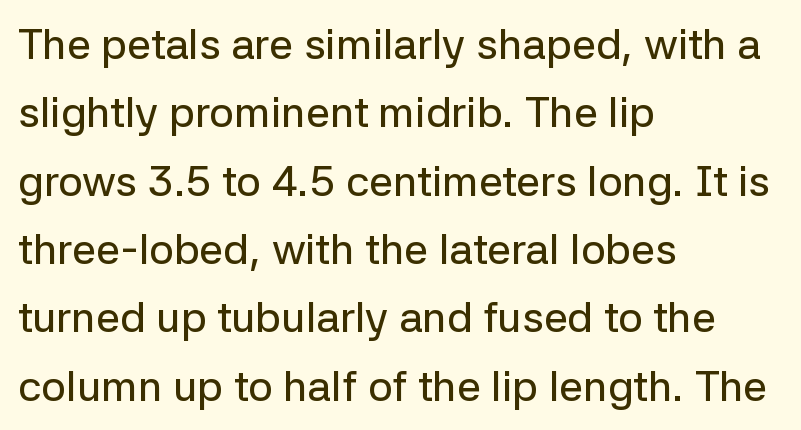
The image shows 43 px sans-serif type, upright; set left-aligned, normal line spacing (1.59x), normal letter spacing, not underlined; low stroke contrast and a medium x-height.
